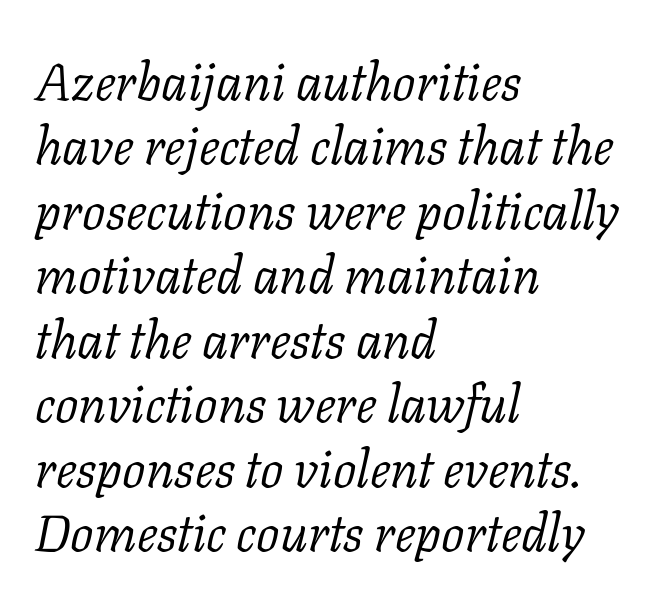
Q: Is the text bold? A: No.
Q: Is the text italic (slanted)? A: Yes, it leans right by about 11 degrees.
Q: Is the typeface a serif or a sans-serif typeface? A: Serif.
Q: Is the text underlined? A: No.
Q: How is the paragraph aligned? A: Left-aligned.
Q: Is the spacing between letters normal or unusually wide? A: Normal.
Q: Width (condensed, normal, or wide)? A: Normal.
Q: Stroke contrast? A: Low.
Q: x-height? A: Medium.
Q: Monospaced? A: No.
